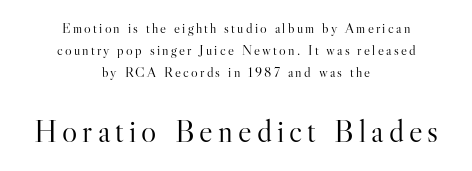
{"serif": "yes", "italic": "no", "bold": "no", "weight": "light", "width": "normal", "stroke_contrast": "high", "x_height": "small", "monospaced": "no", "underline": "no", "align": "center", "line_spacing": "normal", "line_spacing_ratio": 1.56, "larger_block": "second", "size_ratio": 2.29, "glyph_px": 32}
